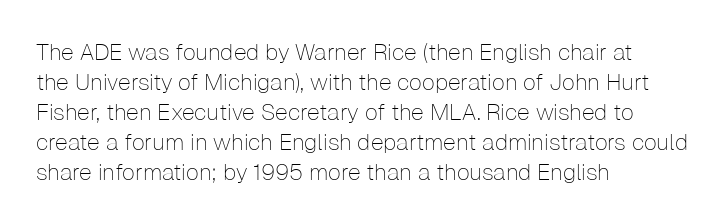
The lines are quadded left. The font sits on the lighter half of the weight spectrum, regular included. Tracking here is standard; glyphs follow each other at the usual distance. Italic? Not at all — the glyphs are vertical. Rule under the text: the space is simply empty.
